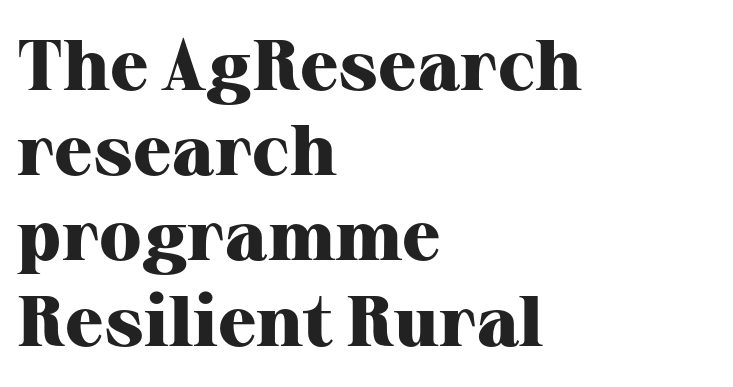
Q: Is the text bold? A: Yes.
Q: Is the text italic (slanted)? A: No, it is upright.
Q: Is the typeface a serif or a sans-serif typeface? A: Serif.
Q: Is the text underlined? A: No.
Q: How is the paragraph aligned? A: Left-aligned.
Q: Is the spacing between letters normal or unusually wide? A: Normal.
Q: Width (condensed, normal, or wide)? A: Normal.
Q: Stroke contrast? A: High.
Q: x-height? A: Medium.
Q: Monospaced? A: No.
